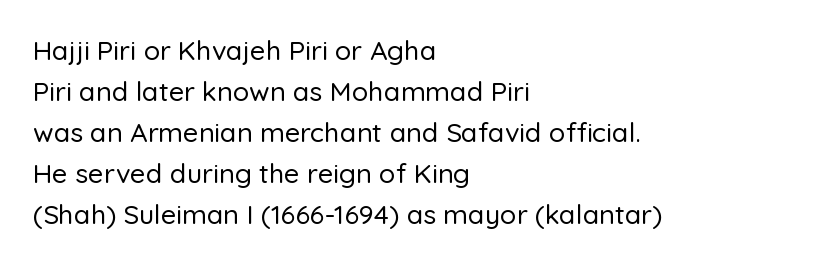
Underlining? Definitely not there. The passage shown stacks its lines at a standard gap. Tall strokes in this sample are plumb rather than angled. Is the block centered? No — it sits flush against the left margin.
